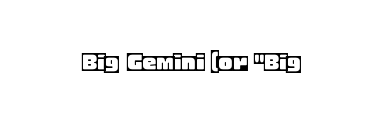
Q: Is the text italic (slanted)? A: No, it is upright.
Q: Is the text underlined? A: No.
Q: How is the paragraph aligned? A: Centered.
Q: Is the spacing between letters normal or unusually wide? A: Normal.
Q: Width (condensed, normal, or wide)? A: Normal.
Q: x-height? A: Large.
Q: Monospaced? A: No.
